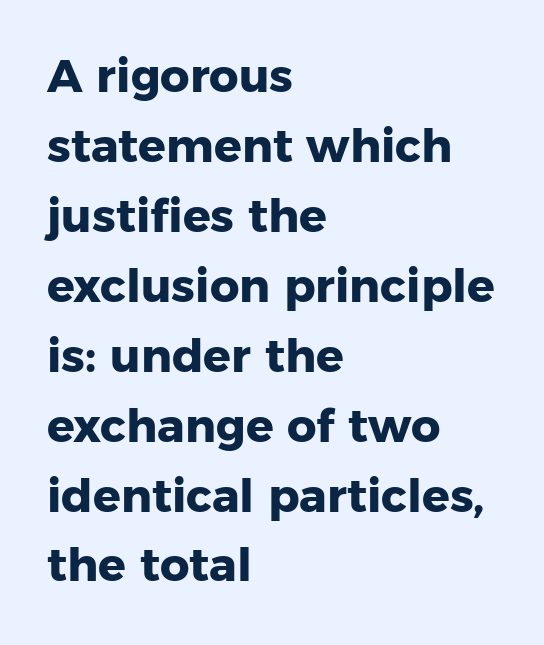
The image shows 46 px heavy sans-serif type, upright; set left-aligned, normal line spacing (1.52x), normal letter spacing, not underlined; low stroke contrast and a medium x-height.
